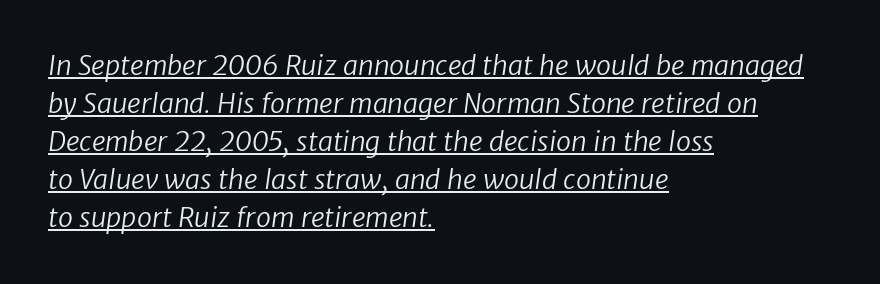
Summary of vertical rhythm: regular, with standard interline spacing. The lines in this sample share a left origin and differ only in where they stop. Glyph-to-glyph distance matches everyday printed text. Vertical stems look standard width or narrower in stroke. A typographer would call this underscored text.
